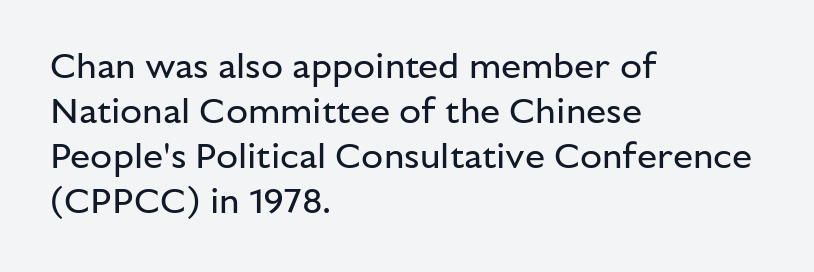
Left-aligned paragraph, ragged on the right. The space between consecutive lines is moderate. Upright lettering throughout. Words appear dense and cohesive because spacing is normal. Nope, no serifs anywhere on these letters.
